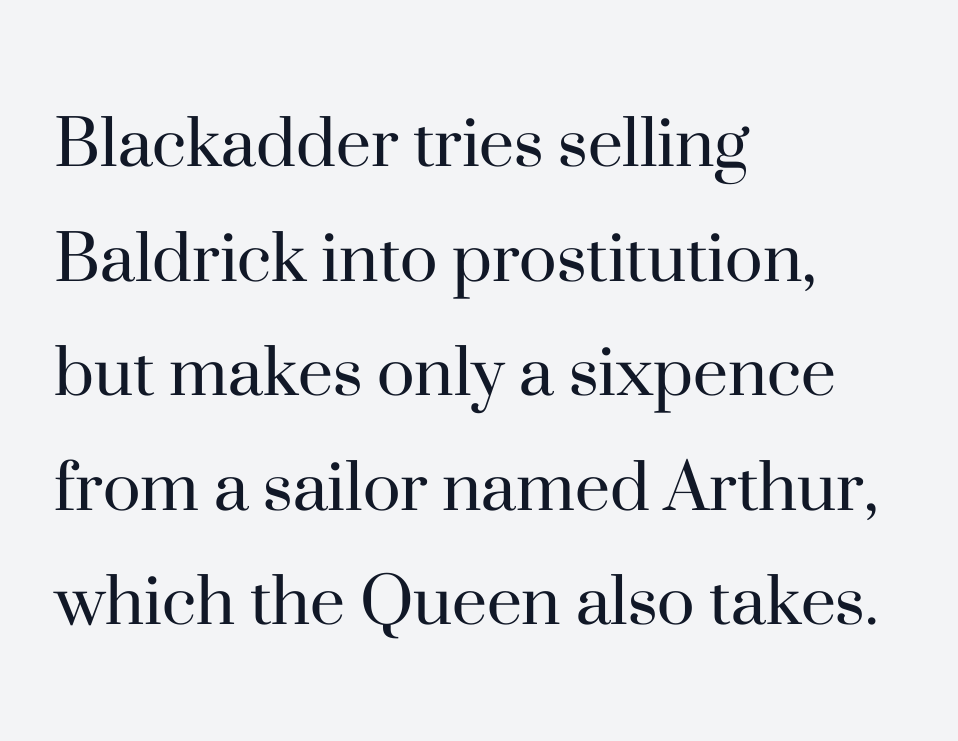
Stem width sits at or under what a default text font uses. Varying glyph widths throughout — classic text-font behaviour. Caption: multi-line text, flush left, ragged right. Are there feet on the stems? There are — it's a serif. These lines were composed using upright roman letters. How are the letters spaced? Ordinarily, with no added tracking.
